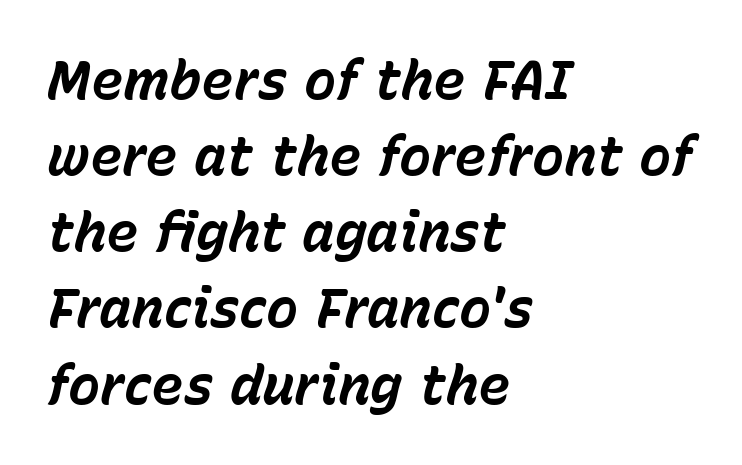
Q: Is the text bold? A: Yes.
Q: Is the text italic (slanted)? A: Yes, it leans right by about 15 degrees.
Q: Is the text underlined? A: No.
Q: How is the paragraph aligned? A: Left-aligned.
Q: Is the spacing between letters normal or unusually wide? A: Normal.
Q: Is the spacing between lines tight, normal or loose? A: Normal.
Q: Width (condensed, normal, or wide)? A: Normal.
Q: Stroke contrast? A: Low.
Q: x-height? A: Medium.
Q: Monospaced? A: No.
